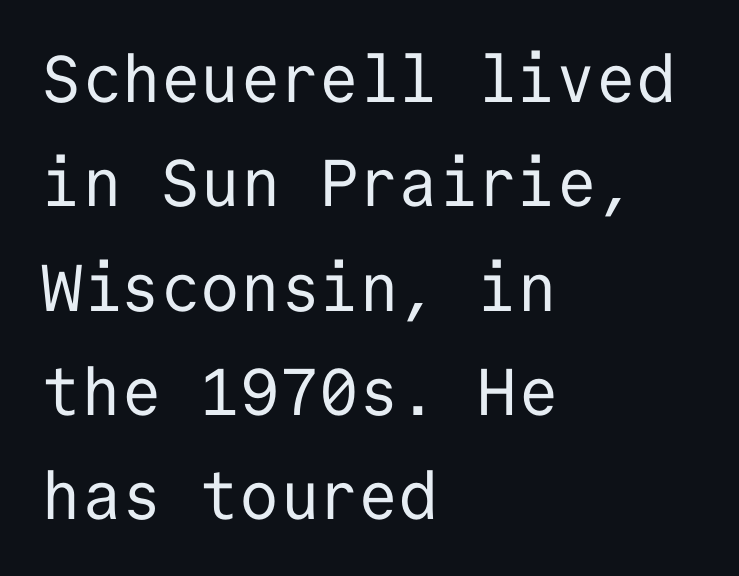
The image shows 66 px regular-weight sans-serif type, upright, monospaced; set left-aligned, normal line spacing (1.58x), normal letter spacing, not underlined; low stroke contrast and a medium x-height.
